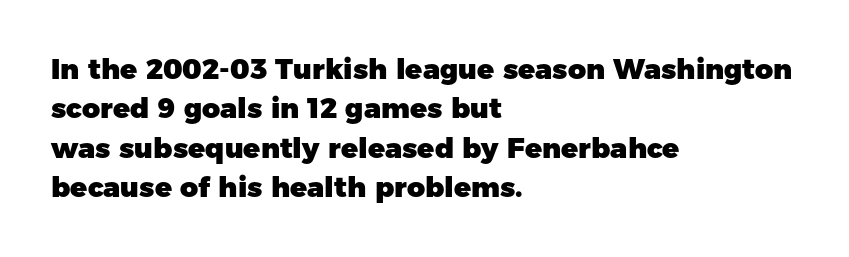
A bare baseline throughout the passage. The typography opts for an upright posture over an oblique one. The lines are quadded left. Line spacing here is normal. Note: no serifs on the glyphs.
